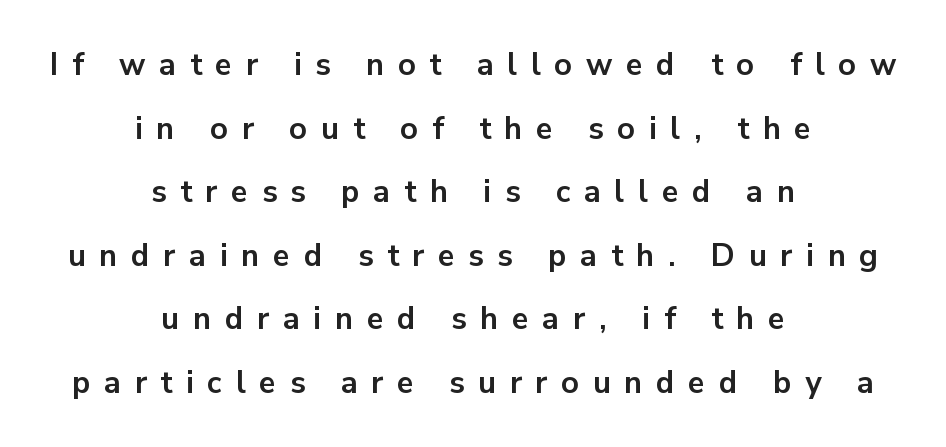
The image shows 31 px bold sans-serif type, upright; set centered, loose line spacing (2.05x), unusually wide letter spacing (+0.44 em), not underlined; low stroke contrast and a medium x-height.
